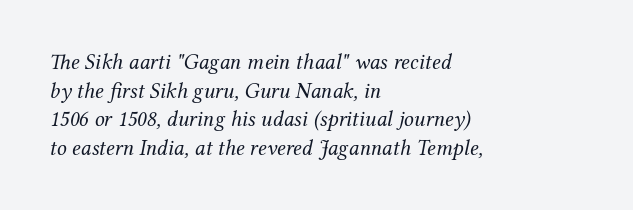
Notice how the stems are inclined rather than vertical — that's the hallmark of italics. How would I describe the line gaps? Plain and ordinary. A quiet, ordinary-to-light weight characterises the typeface. Descender tails drop into unmarked territory. Inter-character spacing is left at the font's built-in metrics. The rendering anchors every line to the left-hand side.
